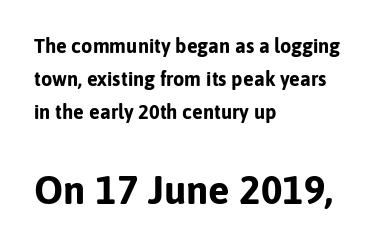
Q: Is the text bold? A: Yes.
Q: Is the text italic (slanted)? A: No, it is upright.
Q: Is the typeface a serif or a sans-serif typeface? A: Sans-serif.
Q: Is the text underlined? A: No.
Q: How is the paragraph aligned? A: Left-aligned.
Q: Is the spacing between letters normal or unusually wide? A: Normal.
Q: Is the spacing between lines tight, normal or loose? A: Normal.
Q: Which block of text is set in a larger size, the first (top) or the second (bottom)? A: The second (bottom) one.
Q: Width (condensed, normal, or wide)? A: Normal.
Q: Stroke contrast? A: Low.
Q: x-height? A: Medium.
Q: Monospaced? A: No.
